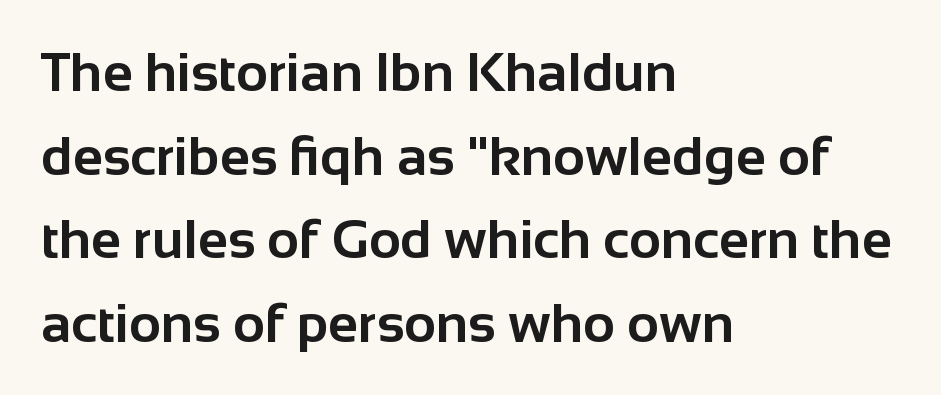
The image shows 55 px bold sans-serif type, upright; set left-aligned, normal line spacing (1.52x), normal letter spacing, not underlined; low stroke contrast and a medium x-height.
